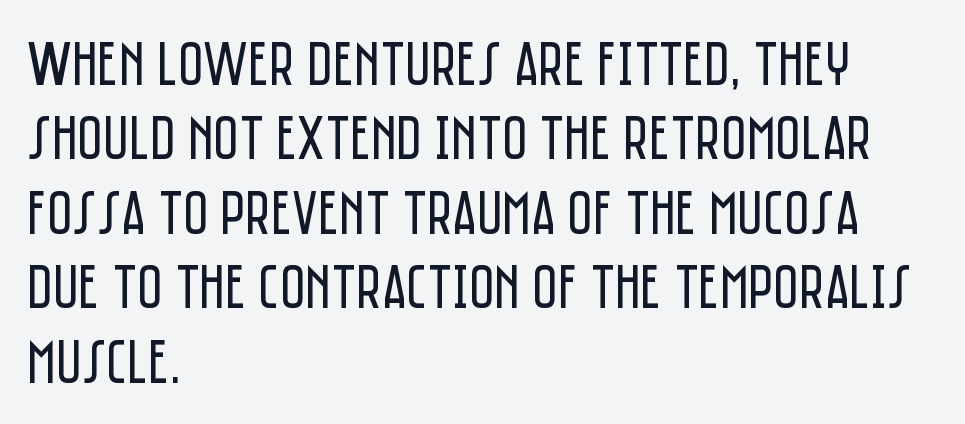
The image shows 62 px regular-weight, condensed sans-serif type, upright; set left-aligned, line spacing 1.2x, normal letter spacing, not underlined; low stroke contrast and a large x-height.
